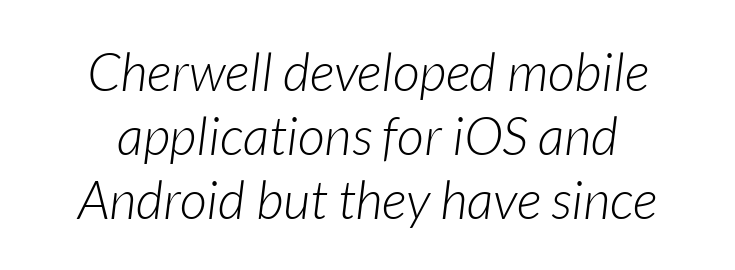
{"italic": "yes", "lean": "right", "slant_degrees": 7, "bold": "no", "weight": "light", "width": "normal", "stroke_contrast": "low", "x_height": "medium", "monospaced": "no", "underline": "no", "line_spacing_ratio": 1.21, "letter_spacing": "normal", "letter_spacing_em": 0.0, "glyph_px": 53}
